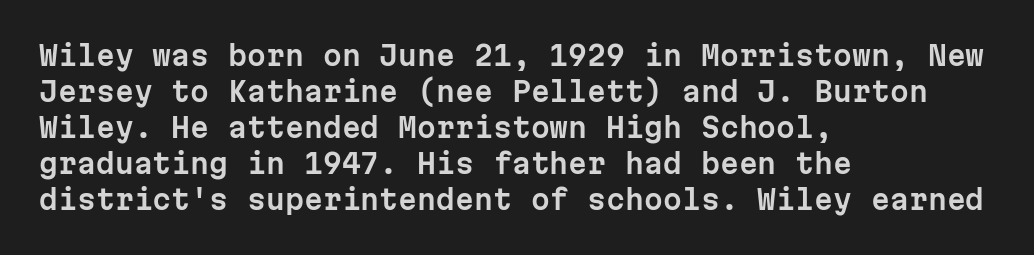
Vertically, the passage feels balanced, rows spaced as you'd expect. The face used here is rendered with its standard letterfit. The words here are not underlined. Posture: straight, roman, zero tilt.
